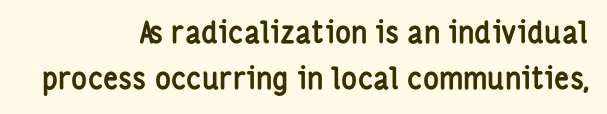
The image shows 30 px semibold, condensed sans-serif type, upright; set right-aligned, normal line spacing (1.53x), normal letter spacing, not underlined; low stroke contrast and a medium x-height.
